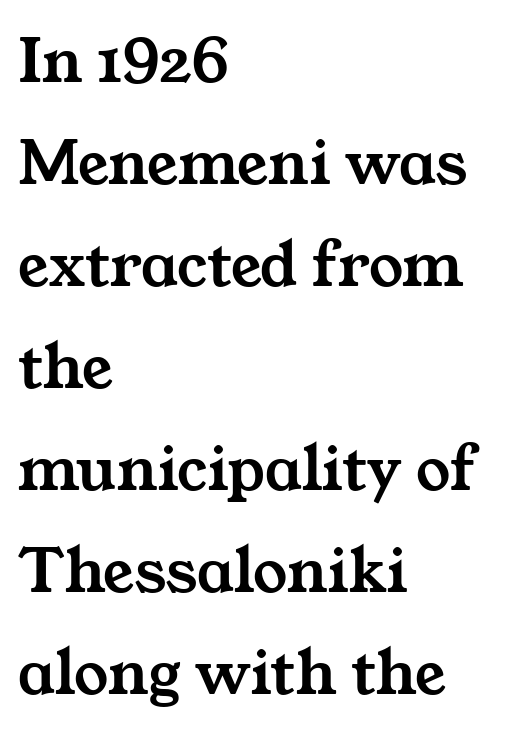
The image shows 68 px wide serif type; set left-aligned, normal line spacing (1.5x), normal letter spacing, not underlined; medium stroke contrast and a medium x-height.
